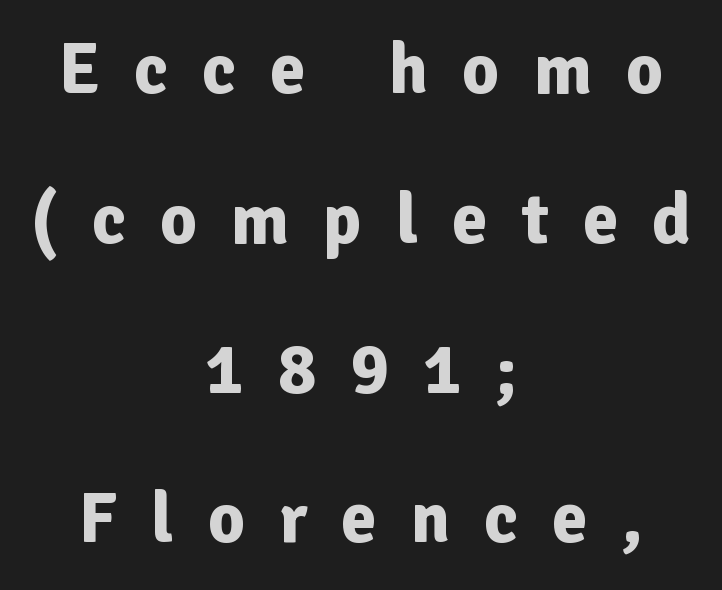
The image shows 72 px bold sans-serif type, upright; set centered, loose line spacing (2.08x), unusually wide letter spacing (+0.47 em), not underlined; low stroke contrast and a medium x-height.
